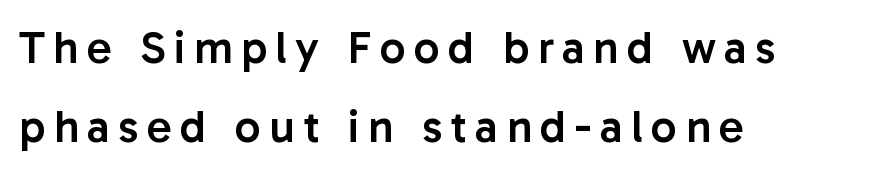
{"serif": "no", "italic": "no", "bold": "semi", "weight": "semibold", "width": "normal", "stroke_contrast": "low", "x_height": "medium", "monospaced": "no", "underline": "no", "align": "left", "line_spacing_ratio": 1.71, "glyph_px": 46}
